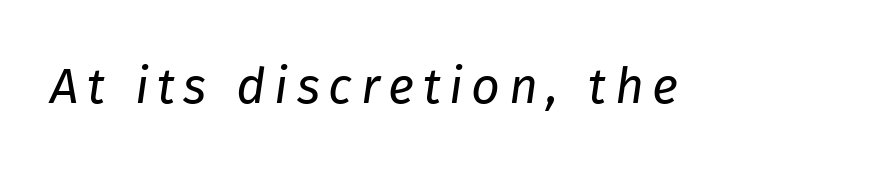
The image shows 50 px regular-weight type, italic (leaning right); set not underlined; low stroke contrast and a medium x-height.
